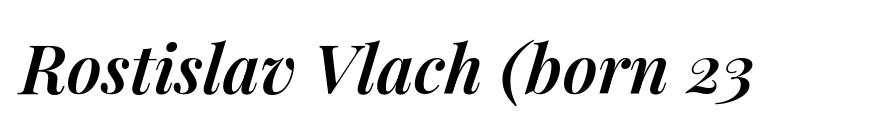
Q: Is the text bold? A: Semi-bold.
Q: Is the text italic (slanted)? A: Yes, it leans right by about 14 degrees.
Q: Is the text underlined? A: No.
Q: Is the spacing between letters normal or unusually wide? A: Normal.
Q: Width (condensed, normal, or wide)? A: Normal.
Q: Stroke contrast? A: Medium.
Q: x-height? A: Medium.
Q: Monospaced? A: No.
